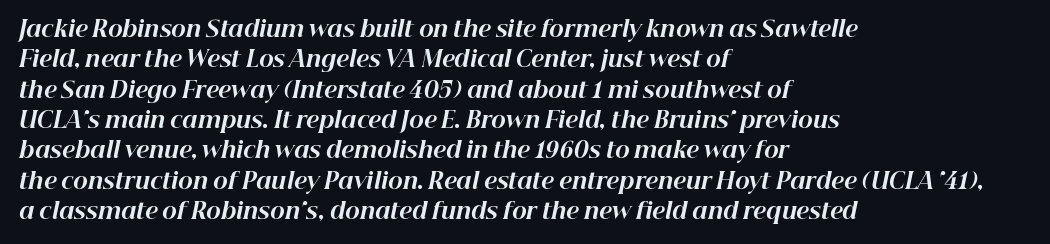
The compositor pushed each line to the left boundary. Thick stems and heavy bowls — unmistakably bold. Notice how the stems are inclined rather than vertical — that's the hallmark of italics. Rule under the text: the space is simply empty.
